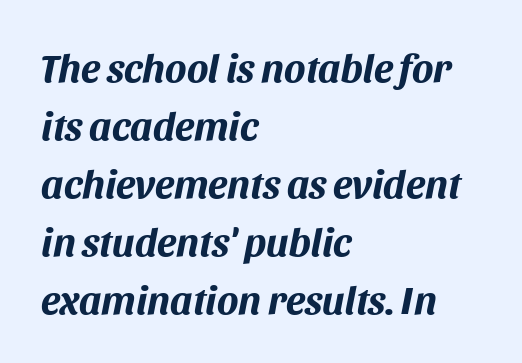
Alignment: flush left. Character widths vary here, with narrow letters taking less room than wide ones. Bold? Absolutely — the strokes are thick and heavy. The rows are spaced the way most documents space them. Would a proofreader flag this as italicized? Yes.
